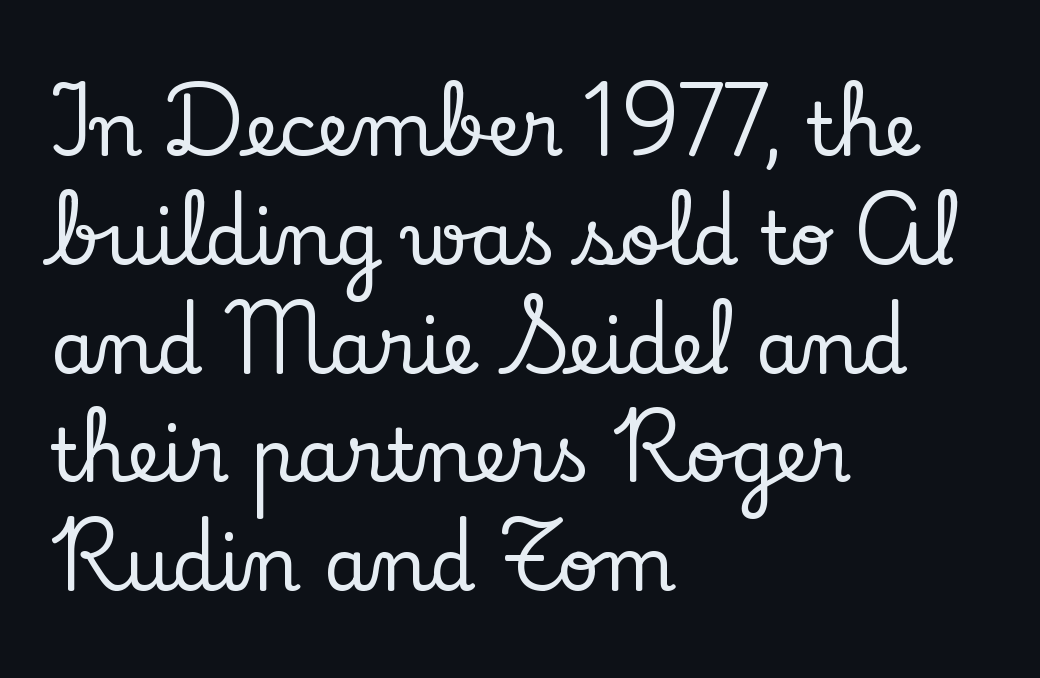
Q: Is the text italic (slanted)? A: No, it is upright.
Q: Is the typeface a serif or a sans-serif typeface? A: Serif.
Q: Is the text underlined? A: No.
Q: How is the paragraph aligned? A: Left-aligned.
Q: Is the spacing between letters normal or unusually wide? A: Normal.
Q: Is the spacing between lines tight, normal or loose? A: Normal.
Q: Width (condensed, normal, or wide)? A: Normal.
Q: Stroke contrast? A: Low.
Q: x-height? A: Small.
Q: Monospaced? A: No.
